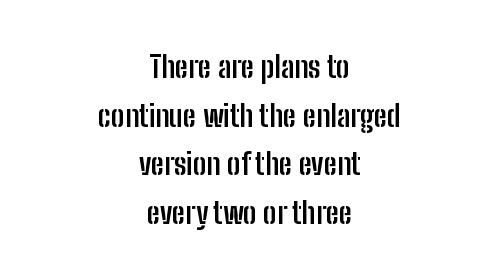
The image shows 30 px semibold, condensed sans-serif type, upright; set centered, normal line spacing (1.62x), normal letter spacing, not underlined; low stroke contrast and a medium x-height.
